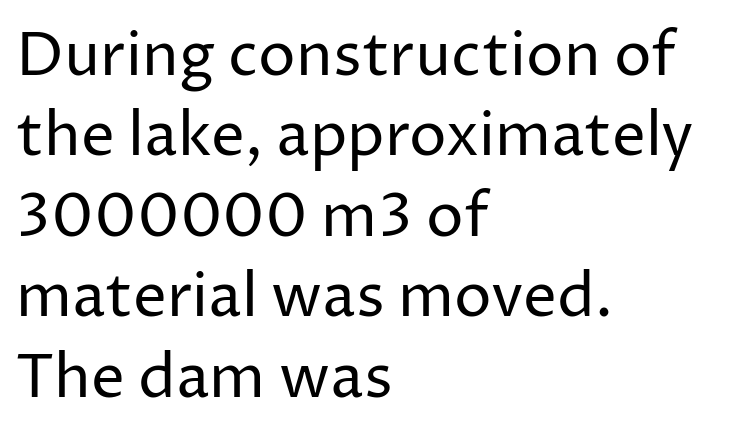
Q: Is the text bold? A: No.
Q: Is the text italic (slanted)? A: No, it is upright.
Q: Is the typeface a serif or a sans-serif typeface? A: Sans-serif.
Q: Is the text underlined? A: No.
Q: How is the paragraph aligned? A: Left-aligned.
Q: Is the spacing between letters normal or unusually wide? A: Normal.
Q: Is the spacing between lines tight, normal or loose? A: Normal.
Q: Width (condensed, normal, or wide)? A: Normal.
Q: Stroke contrast? A: Low.
Q: x-height? A: Medium.
Q: Monospaced? A: No.
